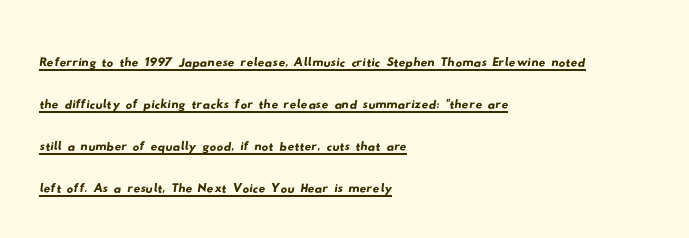
{"serif": "no", "width": "wide", "stroke_contrast": "low", "x_height": "small", "monospaced": "no", "underline": "yes", "align": "left", "line_spacing": "normal", "line_spacing_ratio": 1.27, "letter_spacing": "normal", "letter_spacing_em": 0.0, "glyph_px": 33}
